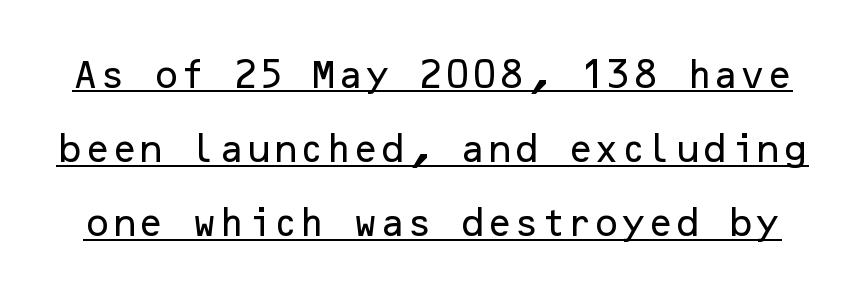
Honestly, the rows look like they've been pulled way apart. The horizontal fit of the characters is conventional and even. Posture: upright roman. The passage shown is typeset with a sans-serif family. Underlined type.
